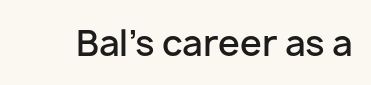
{"serif": "no", "italic": "no", "bold": "semi", "weight": "semibold", "width": "normal", "stroke_contrast": "low", "x_height": "medium", "monospaced": "no", "underline": "no", "letter_spacing": "normal", "letter_spacing_em": 0.0, "glyph_px": 35}
